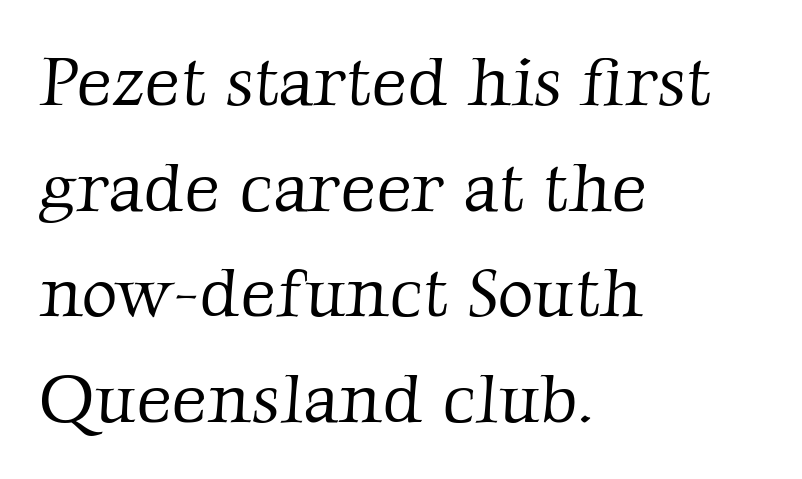
The image shows 69 px light serif type; set left-aligned, normal line spacing (1.53x), normal letter spacing, not underlined; low stroke contrast and a medium x-height.
